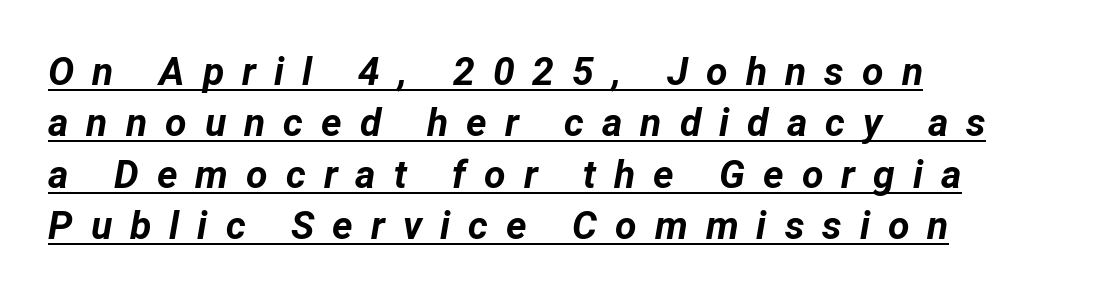
The image shows 39 px bold type, italic (leaning right); set left-aligned, normal line spacing (1.32x), unusually wide letter spacing (+0.46 em), underlined; low stroke contrast and a medium x-height.
